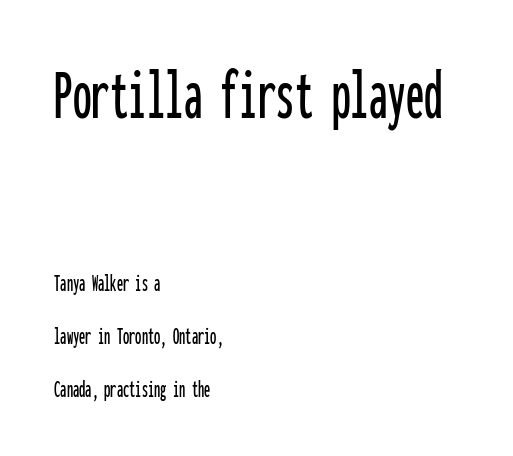
Quick note: not italic, upright. Looks like terminal output: every glyph gets an equal slot. Words appear dense and cohesive because spacing is normal. Leading: increased. Type size steps down from the first block to the second.
